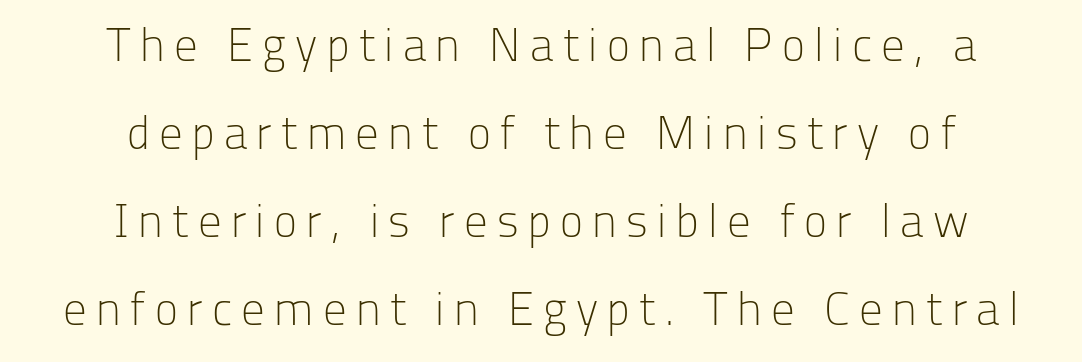
The image shows 47 px light sans-serif type, upright; set centered, line spacing 1.87x, unusually wide letter spacing (+0.2 em), not underlined; low stroke contrast and a medium x-height.
